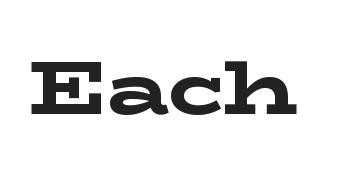
Q: Is the text bold? A: Yes.
Q: Is the text italic (slanted)? A: No, it is upright.
Q: Is the typeface a serif or a sans-serif typeface? A: Serif.
Q: Is the text underlined? A: No.
Q: Is the spacing between letters normal or unusually wide? A: Normal.
Q: Width (condensed, normal, or wide)? A: Wide.
Q: Stroke contrast? A: Low.
Q: x-height? A: Medium.
Q: Monospaced? A: No.
